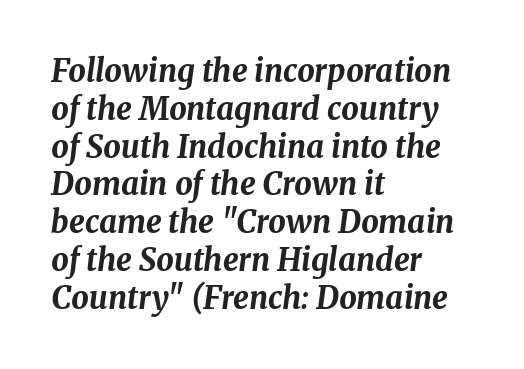
Q: Is the text bold? A: Yes.
Q: Is the text italic (slanted)? A: Yes, it leans right by about 8 degrees.
Q: Is the text underlined? A: No.
Q: How is the paragraph aligned? A: Left-aligned.
Q: Is the spacing between letters normal or unusually wide? A: Normal.
Q: Width (condensed, normal, or wide)? A: Normal.
Q: Stroke contrast? A: Medium.
Q: x-height? A: Medium.
Q: Monospaced? A: No.
